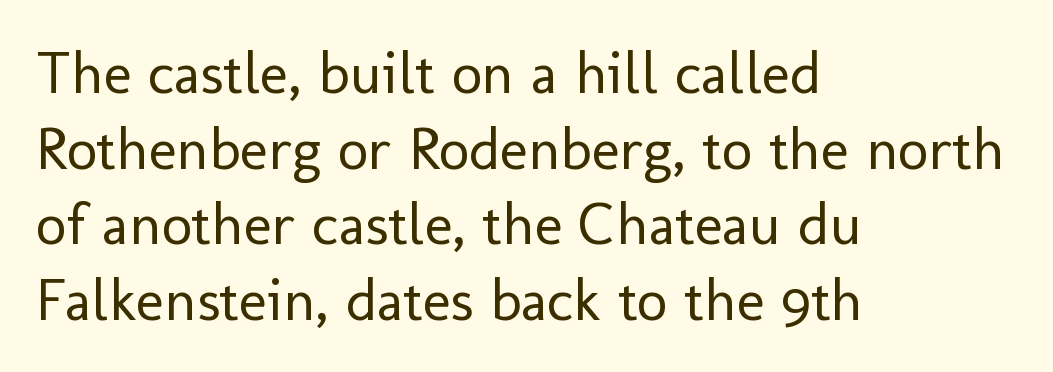
Q: Is the text bold? A: No.
Q: Is the text italic (slanted)? A: No, it is upright.
Q: Is the typeface a serif or a sans-serif typeface? A: Sans-serif.
Q: Is the text underlined? A: No.
Q: How is the paragraph aligned? A: Left-aligned.
Q: Is the spacing between letters normal or unusually wide? A: Normal.
Q: Is the spacing between lines tight, normal or loose? A: Normal.
Q: Width (condensed, normal, or wide)? A: Normal.
Q: Stroke contrast? A: Low.
Q: x-height? A: Medium.
Q: Monospaced? A: No.
